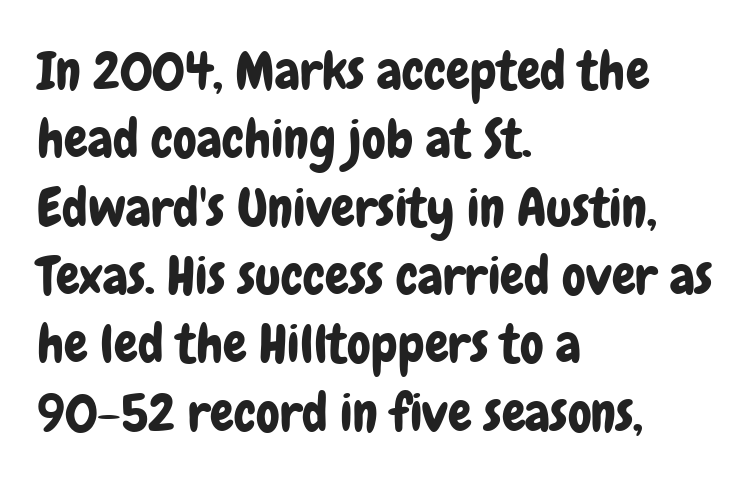
{"serif": "no", "italic": "no", "width": "condensed", "stroke_contrast": "low", "x_height": "medium", "monospaced": "no", "underline": "no", "align": "left", "line_spacing": "normal", "line_spacing_ratio": 1.29, "letter_spacing": "normal", "letter_spacing_em": 0.0, "glyph_px": 53}
